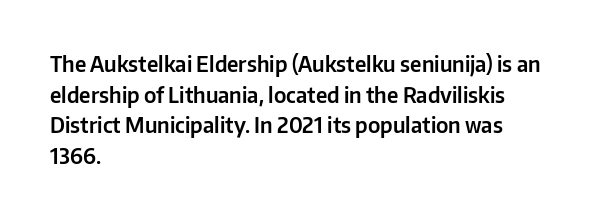
Q: Is the text italic (slanted)? A: No, it is upright.
Q: Is the text underlined? A: No.
Q: How is the paragraph aligned? A: Left-aligned.
Q: Is the spacing between letters normal or unusually wide? A: Normal.
Q: Is the spacing between lines tight, normal or loose? A: Normal.
